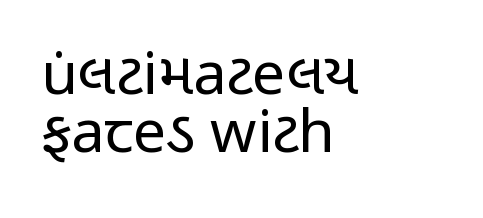
Standard letterfit; no display-style spreading of the glyphs. Upright lettering throughout. These lines are set flush left with a ragged right edge. Proportional: the letters do not fall into vertical columns. Nothing heavy about these letters — not bold at all. The glyphs are unaccompanied by any horizontal stroke below them.
